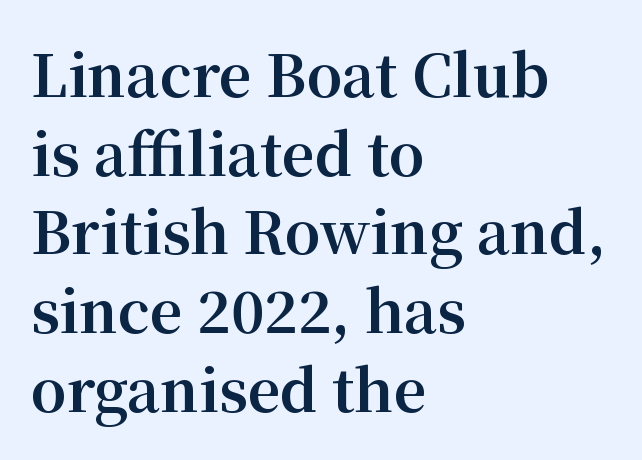
Q: Is the text bold? A: Yes.
Q: Is the text italic (slanted)? A: No, it is upright.
Q: Is the typeface a serif or a sans-serif typeface? A: Serif.
Q: Is the text underlined? A: No.
Q: How is the paragraph aligned? A: Left-aligned.
Q: Is the spacing between letters normal or unusually wide? A: Normal.
Q: Is the spacing between lines tight, normal or loose? A: Normal.
Q: Width (condensed, normal, or wide)? A: Normal.
Q: Stroke contrast? A: Medium.
Q: x-height? A: Medium.
Q: Monospaced? A: No.
